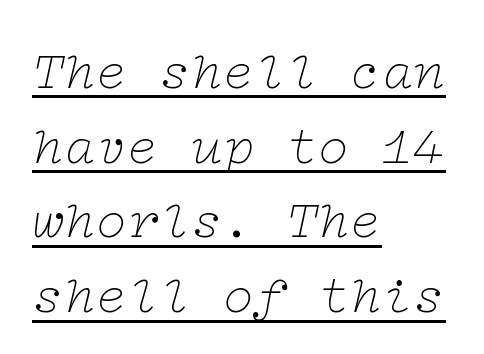
The image shows 53 px thin, wide serif type, italic (leaning right); set left-aligned, normal line spacing (1.41x), normal letter spacing, underlined; low stroke contrast and a medium x-height.
